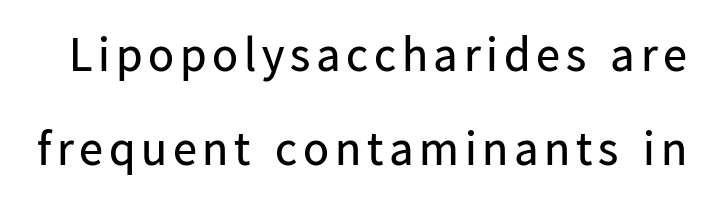
Note the varied advance widths — an 'i' is clearly narrower than an 'm'. Horizontal bands of white between lines are thick stripes. This is the regular roman posture of the typeface. Descenders hang freely into open space.
